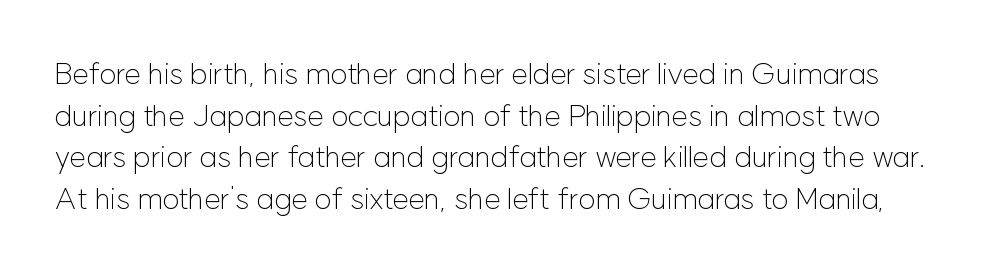
{"serif": "no", "italic": "no", "bold": "no", "weight": "light", "width": "normal", "stroke_contrast": "low", "x_height": "medium", "monospaced": "no", "underline": "no", "line_spacing": "normal", "line_spacing_ratio": 1.39, "letter_spacing": "normal", "letter_spacing_em": 0.0, "glyph_px": 30}
